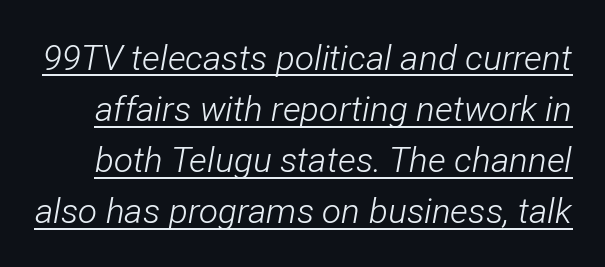
The image shows 35 px light, condensed type, italic (leaning right); set normal line spacing (1.46x), normal letter spacing, underlined; low stroke contrast and a medium x-height.
